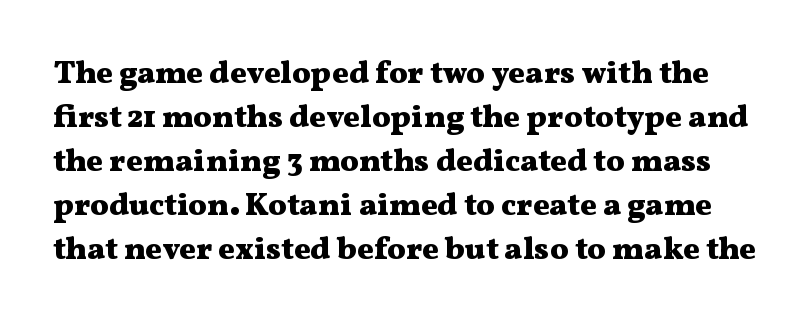
Q: Is the text bold? A: Yes.
Q: Is the text italic (slanted)? A: No, it is upright.
Q: Is the typeface a serif or a sans-serif typeface? A: Serif.
Q: Is the text underlined? A: No.
Q: Is the spacing between letters normal or unusually wide? A: Normal.
Q: Is the spacing between lines tight, normal or loose? A: Normal.
Q: Width (condensed, normal, or wide)? A: Wide.
Q: Stroke contrast? A: Medium.
Q: x-height? A: Medium.
Q: Monospaced? A: No.
